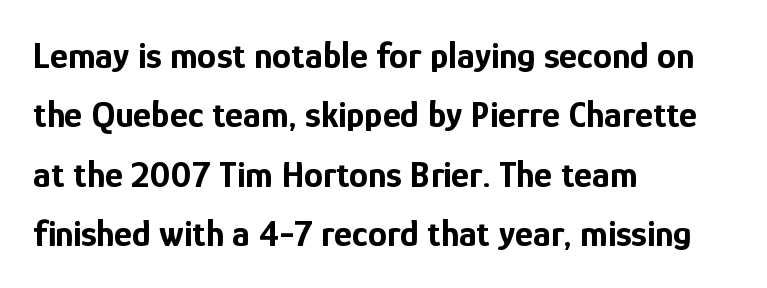
{"serif": "no", "italic": "no", "bold": "yes", "weight": "bold", "width": "condensed", "stroke_contrast": "low", "x_height": "medium", "monospaced": "no", "underline": "no", "align": "left", "line_spacing": "normal", "line_spacing_ratio": 1.56, "letter_spacing": "normal", "letter_spacing_em": 0.0, "glyph_px": 38}
